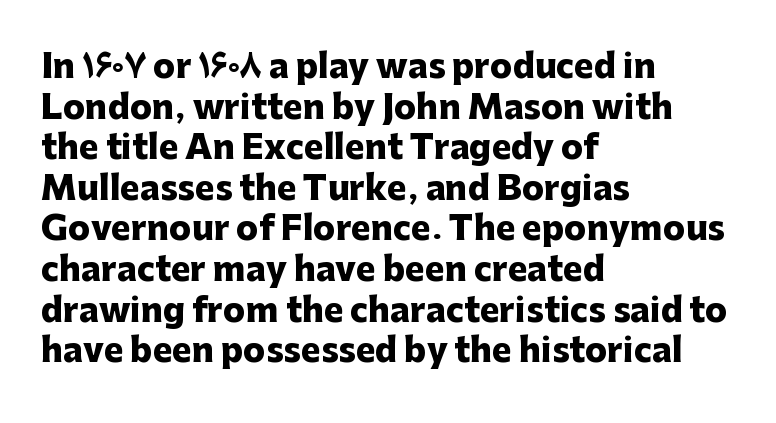
Proportional: the letters do not fall into vertical columns. Every stem runs plumb, perpendicular to the baseline. The lines in this sample share a left origin and differ only in where they stop. Summary of weight: heavy, a full bold.
